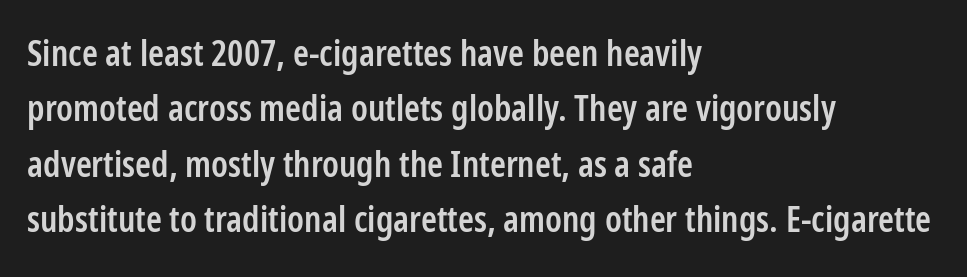
The image shows 36 px semibold, condensed sans-serif type, upright; set left-aligned, normal line spacing (1.54x), normal letter spacing, not underlined; low stroke contrast and a medium x-height.
